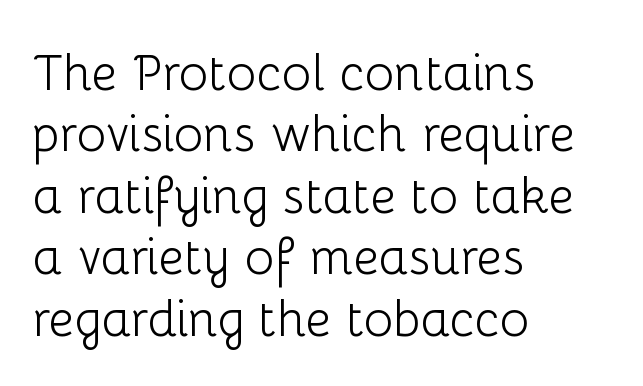
Q: Is the text bold? A: No.
Q: Is the text italic (slanted)? A: No, it is upright.
Q: Is the typeface a serif or a sans-serif typeface? A: Sans-serif.
Q: Is the text underlined? A: No.
Q: How is the paragraph aligned? A: Left-aligned.
Q: Is the spacing between letters normal or unusually wide? A: Normal.
Q: Width (condensed, normal, or wide)? A: Normal.
Q: Stroke contrast? A: Low.
Q: x-height? A: Medium.
Q: Monospaced? A: No.
